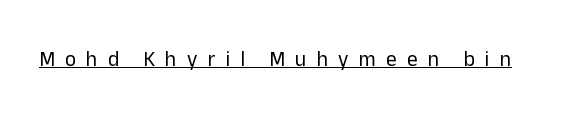
Q: Is the text bold? A: No.
Q: Is the text italic (slanted)? A: No, it is upright.
Q: Is the text underlined? A: Yes.
Q: Is the spacing between letters normal or unusually wide? A: Unusually wide.
